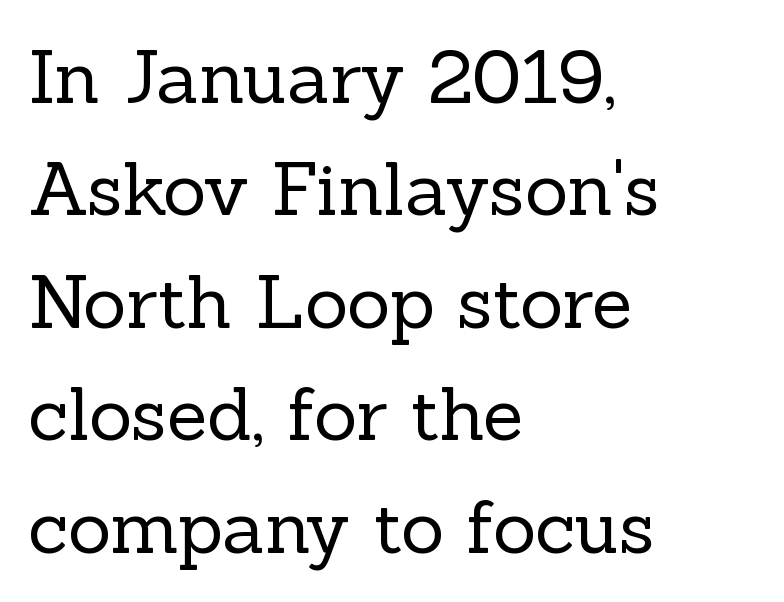
Q: Is the text bold? A: No.
Q: Is the text italic (slanted)? A: No, it is upright.
Q: Is the typeface a serif or a sans-serif typeface? A: Serif.
Q: Is the text underlined? A: No.
Q: How is the paragraph aligned? A: Left-aligned.
Q: Is the spacing between letters normal or unusually wide? A: Normal.
Q: Is the spacing between lines tight, normal or loose? A: Normal.
Q: Width (condensed, normal, or wide)? A: Normal.
Q: x-height? A: Medium.
Q: Monospaced? A: No.
